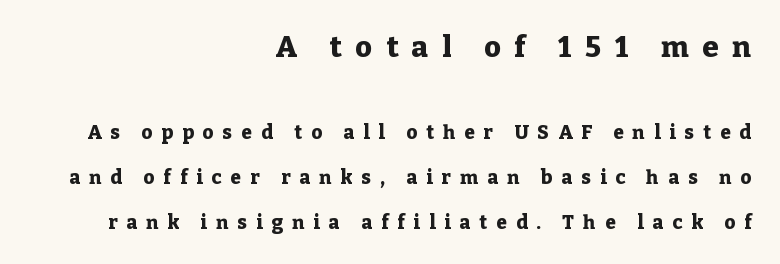
{"serif": "yes", "italic": "no", "bold": "yes", "weight": "heavy", "width": "normal", "stroke_contrast": "low", "x_height": "medium", "monospaced": "no", "underline": "no", "align": "right", "line_spacing": "loose", "line_spacing_ratio": 2.37, "letter_spacing": "wide", "letter_spacing_em": 0.48, "larger_block": "first", "size_ratio": 1.53, "glyph_px": 29}
